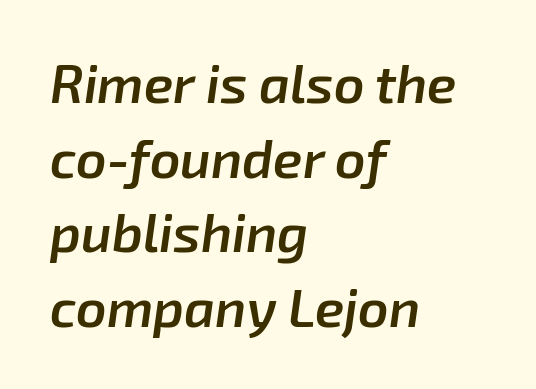
{"italic": "yes", "lean": "right", "slant_degrees": 8, "bold": "semi", "weight": "semibold", "width": "normal", "stroke_contrast": "low", "x_height": "medium", "monospaced": "no", "underline": "no", "align": "left", "line_spacing": "normal", "line_spacing_ratio": 1.41, "letter_spacing": "normal", "letter_spacing_em": 0.0, "glyph_px": 53}
